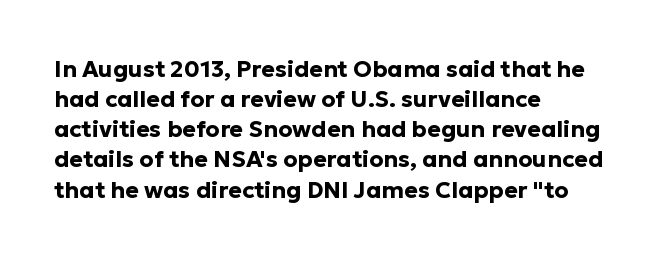
{"italic": "no", "bold": "yes", "underline": "no", "align": "left", "line_spacing": "normal", "line_spacing_ratio": 1.31, "letter_spacing": "normal", "letter_spacing_em": 0.0, "glyph_px": 23}
